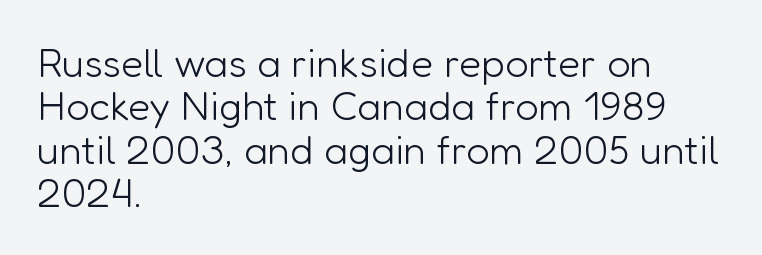
Q: Is the text bold? A: No.
Q: Is the text italic (slanted)? A: No, it is upright.
Q: Is the typeface a serif or a sans-serif typeface? A: Sans-serif.
Q: Is the text underlined? A: No.
Q: How is the paragraph aligned? A: Left-aligned.
Q: Is the spacing between letters normal or unusually wide? A: Normal.
Q: Is the spacing between lines tight, normal or loose? A: Tight.
Q: Width (condensed, normal, or wide)? A: Normal.
Q: Stroke contrast? A: Low.
Q: x-height? A: Medium.
Q: Monospaced? A: No.
